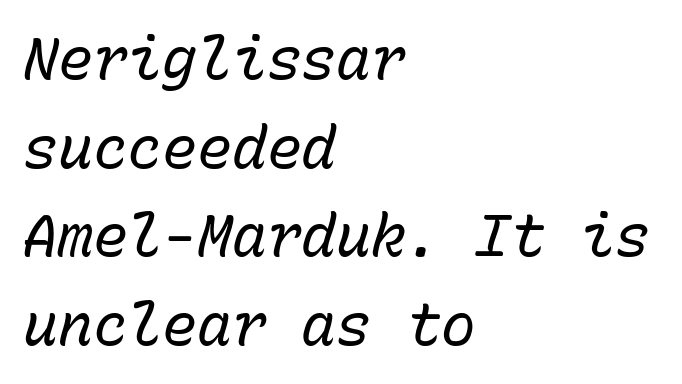
Q: Is the text bold? A: No.
Q: Is the text italic (slanted)? A: Yes, it leans right by about 15 degrees.
Q: Is the text underlined? A: No.
Q: How is the paragraph aligned? A: Left-aligned.
Q: Is the spacing between letters normal or unusually wide? A: Normal.
Q: Is the spacing between lines tight, normal or loose? A: Normal.
Q: Width (condensed, normal, or wide)? A: Normal.
Q: Stroke contrast? A: Low.
Q: x-height? A: Medium.
Q: Monospaced? A: Yes.
